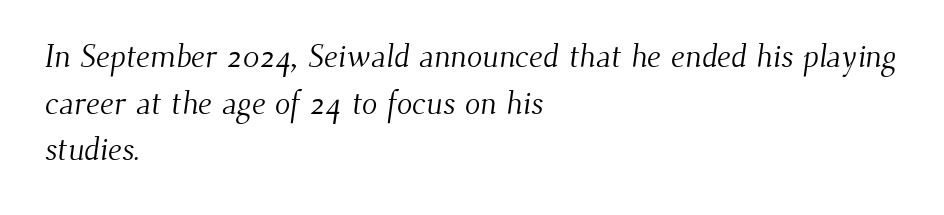
The image shows 32 px light serif type; set left-aligned, normal line spacing (1.46x), normal letter spacing, not underlined; medium stroke contrast and a small x-height.
